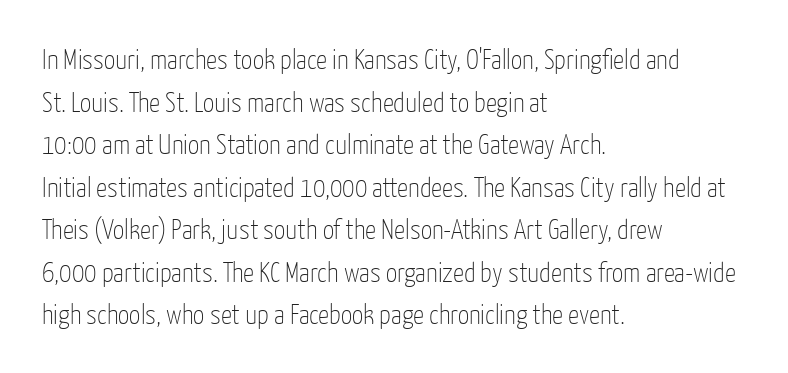
The image shows 28 px thin, condensed sans-serif type, upright; set left-aligned, normal line spacing (1.52x), normal letter spacing, not underlined; low stroke contrast and a medium x-height.
